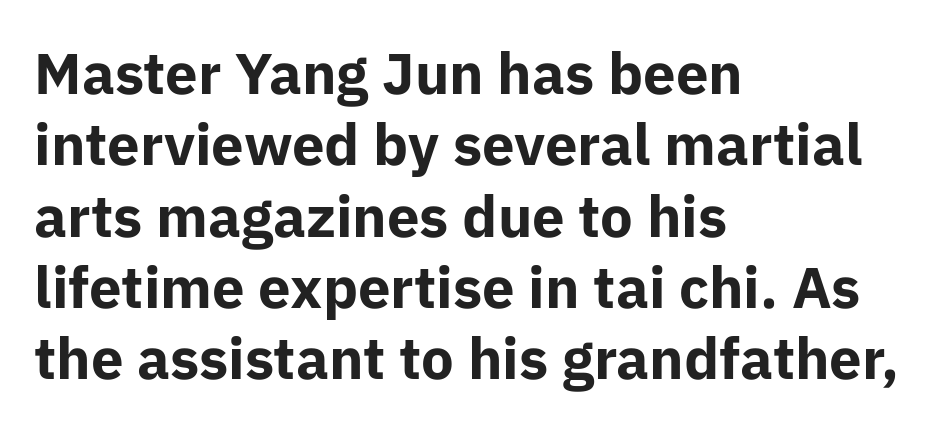
Q: Is the text bold? A: Yes.
Q: Is the text italic (slanted)? A: No, it is upright.
Q: Is the typeface a serif or a sans-serif typeface? A: Sans-serif.
Q: Is the text underlined? A: No.
Q: How is the paragraph aligned? A: Left-aligned.
Q: Is the spacing between letters normal or unusually wide? A: Normal.
Q: Width (condensed, normal, or wide)? A: Normal.
Q: Stroke contrast? A: Low.
Q: x-height? A: Medium.
Q: Monospaced? A: No.
